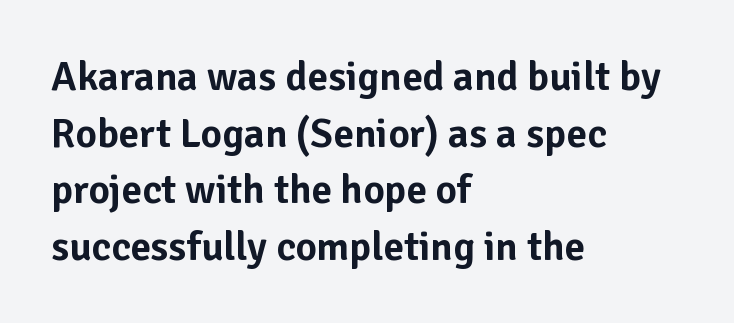
{"serif": "no", "italic": "no", "width": "normal", "stroke_contrast": "low", "x_height": "medium", "monospaced": "no", "underline": "no", "align": "left", "line_spacing": "normal", "line_spacing_ratio": 1.38, "letter_spacing": "normal", "letter_spacing_em": 0.0, "glyph_px": 41}
